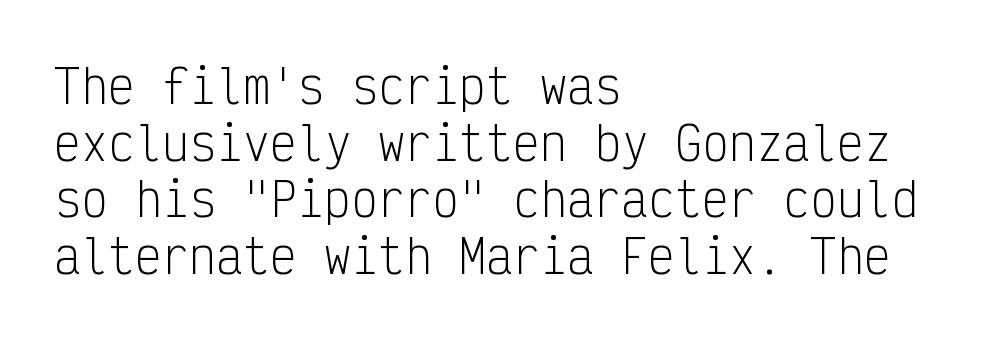
Q: Is the text bold? A: No.
Q: Is the text italic (slanted)? A: No, it is upright.
Q: Is the typeface a serif or a sans-serif typeface? A: Sans-serif.
Q: Is the text underlined? A: No.
Q: How is the paragraph aligned? A: Left-aligned.
Q: Is the spacing between letters normal or unusually wide? A: Normal.
Q: Is the spacing between lines tight, normal or loose? A: Normal.
Q: Width (condensed, normal, or wide)? A: Condensed.
Q: Stroke contrast? A: Low.
Q: x-height? A: Medium.
Q: Monospaced? A: Yes.
